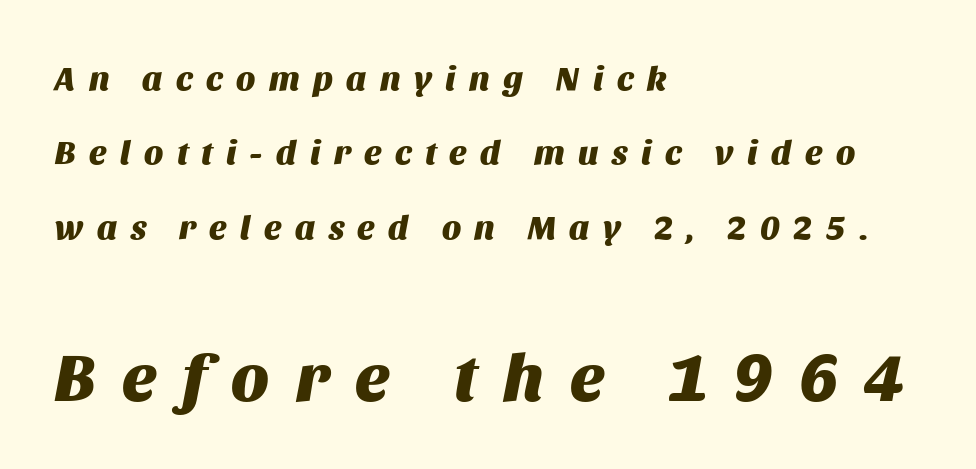
{"italic": "yes", "lean": "right", "slant_degrees": 11, "bold": "yes", "weight": "heavy", "width": "normal", "stroke_contrast": "medium", "x_height": "large", "monospaced": "no", "underline": "no", "align": "left", "line_spacing": "loose", "line_spacing_ratio": 2.19, "letter_spacing": "wide", "letter_spacing_em": 0.4, "larger_block": "second", "size_ratio": 1.97, "glyph_px": 67}
